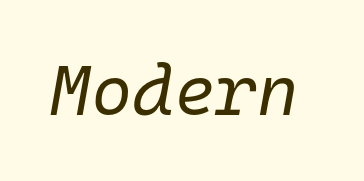
Q: Is the text bold? A: No.
Q: Is the text italic (slanted)? A: Yes, it leans right by about 10 degrees.
Q: Is the text underlined? A: No.
Q: Is the spacing between letters normal or unusually wide? A: Normal.
Q: Width (condensed, normal, or wide)? A: Normal.
Q: Stroke contrast? A: Low.
Q: x-height? A: Medium.
Q: Monospaced? A: Yes.
